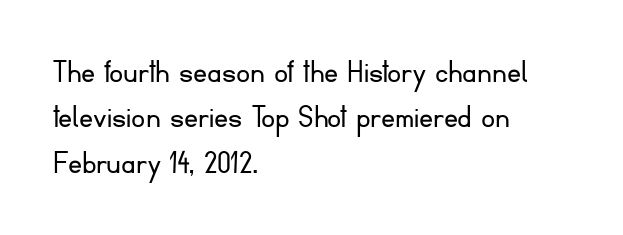
When letters stand straight like this, we call the style roman or upright. In terms of leading, this rendering sits right in the middle. A quiet, ordinary-to-light weight characterises the typeface. The text was rendered using a sans face with plain stroke endings. Glyph-to-glyph distance matches everyday printed text.
